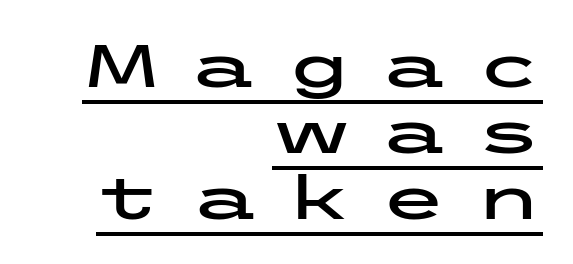
The image shows 61 px wide sans-serif type, upright; set right-aligned, tight line spacing (1.08x), unusually wide letter spacing (+0.46 em), underlined; low stroke contrast and a medium x-height.
